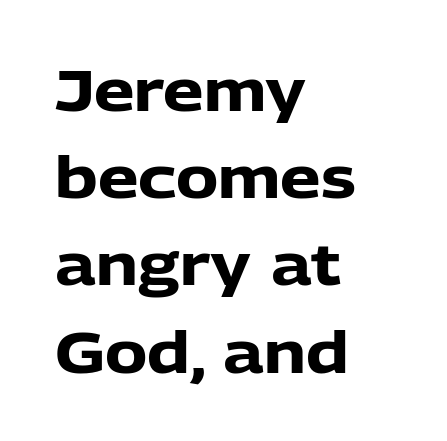
Do the characters align in a grid? No, the font is proportional. Between one letter and the next there's only the usual sliver of space. Pretty heavy lettering here — definitely bold. What kind of face is this? One without serifs — a sans. Anything drawn beneath the words? Only blank space.
